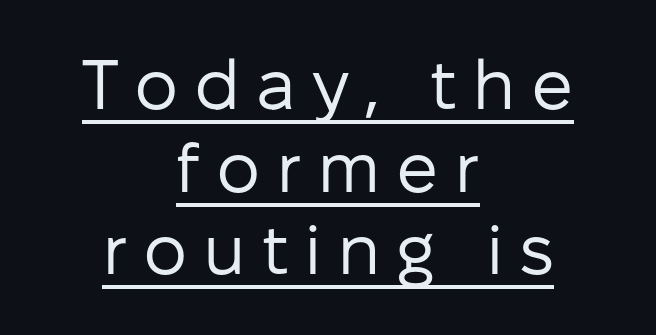
{"serif": "no", "italic": "no", "bold": "no", "weight": "regular", "width": "normal", "stroke_contrast": "low", "x_height": "medium", "monospaced": "no", "underline": "yes", "align": "center", "line_spacing_ratio": 1.18, "letter_spacing": "wide", "letter_spacing_em": 0.22, "glyph_px": 70}
